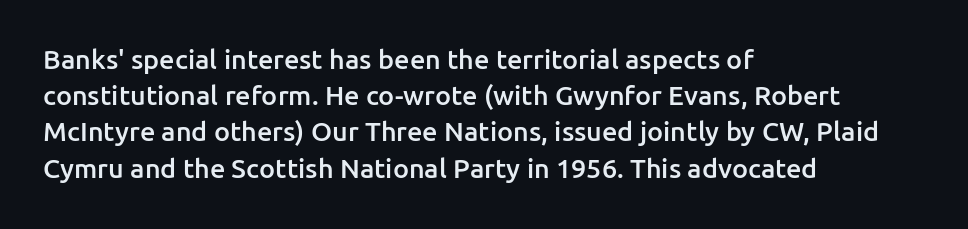
The image shows 27 px text type, upright; set left-aligned, normal line spacing (1.34x), normal letter spacing, not underlined.
